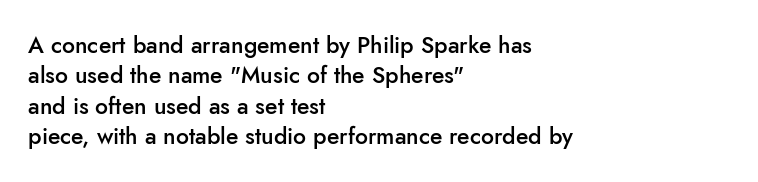
The space between consecutive lines is moderate. Each glyph is drawn with semibold strokes, heavier than normal yet not fully bold. Casual observation: everything's shoved over to the left. Letters rest on an invisible, unmarked baseline. It's the straight-up-and-down kind of type. Standard letterfit; no display-style spreading of the glyphs.
